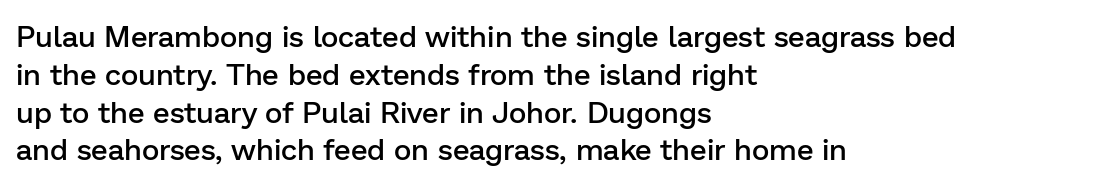
{"serif": "no", "italic": "no", "bold": "semi", "weight": "semibold", "width": "normal", "stroke_contrast": "low", "x_height": "medium", "monospaced": "no", "underline": "no", "align": "left", "line_spacing": "normal", "line_spacing_ratio": 1.26, "letter_spacing": "normal", "letter_spacing_em": 0.0, "glyph_px": 30}
